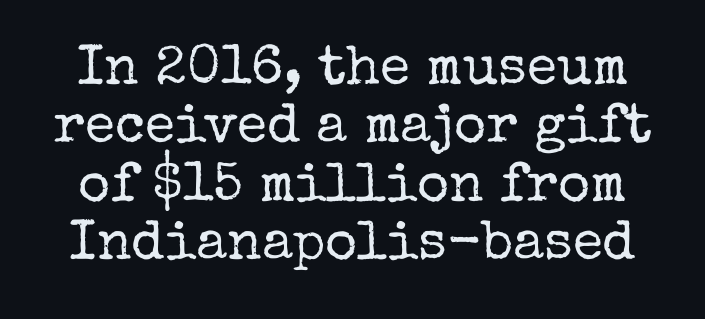
{"serif": "yes", "italic": "no", "bold": "no", "weight": "regular", "width": "normal", "stroke_contrast": "low", "x_height": "medium", "monospaced": "no", "underline": "no", "line_spacing": "tight", "line_spacing_ratio": 1.06, "letter_spacing": "normal", "letter_spacing_em": 0.0, "glyph_px": 55}
